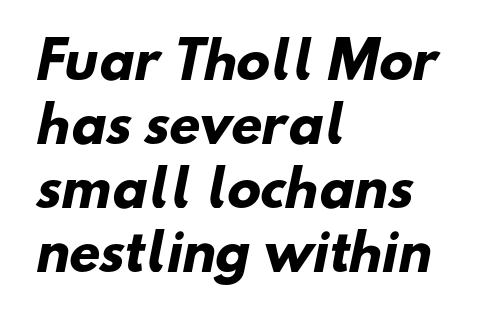
{"serif": "no", "bold": "yes", "weight": "heavy", "width": "normal", "stroke_contrast": "low", "x_height": "small", "monospaced": "no", "underline": "no", "align": "left", "line_spacing": "normal", "line_spacing_ratio": 1.28, "letter_spacing": "normal", "letter_spacing_em": 0.0, "glyph_px": 50}
